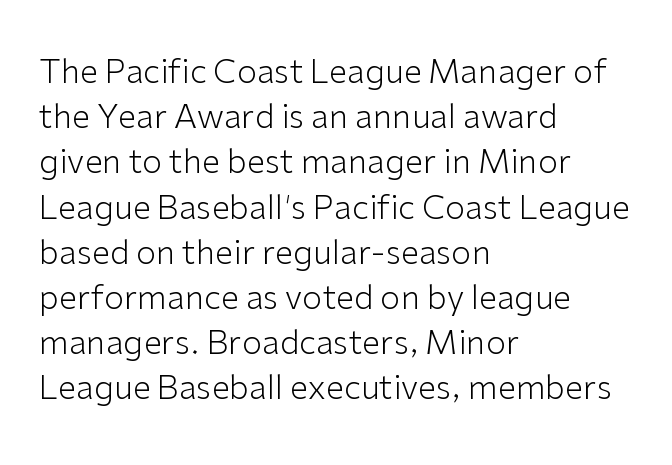
{"serif": "no", "italic": "no", "bold": "no", "weight": "light", "width": "normal", "stroke_contrast": "low", "x_height": "medium", "monospaced": "no", "underline": "no", "align": "left", "line_spacing": "normal", "line_spacing_ratio": 1.37, "letter_spacing": "normal", "letter_spacing_em": 0.0, "glyph_px": 33}
